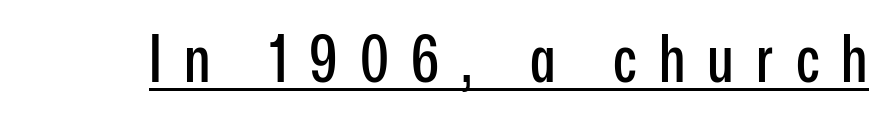
{"serif": "no", "italic": "no", "width": "condensed", "stroke_contrast": "low", "x_height": "medium", "monospaced": "no", "underline": "yes", "letter_spacing": "wide", "letter_spacing_em": 0.34, "glyph_px": 65}
